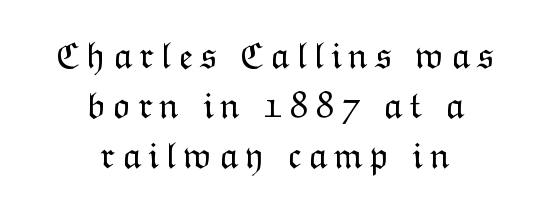
Q: Is the text bold? A: No.
Q: Is the text italic (slanted)? A: No, it is upright.
Q: Is the text underlined? A: No.
Q: How is the paragraph aligned? A: Centered.
Q: Is the spacing between lines tight, normal or loose? A: Normal.
Q: Width (condensed, normal, or wide)? A: Normal.
Q: Stroke contrast? A: Low.
Q: x-height? A: Medium.
Q: Monospaced? A: No.
